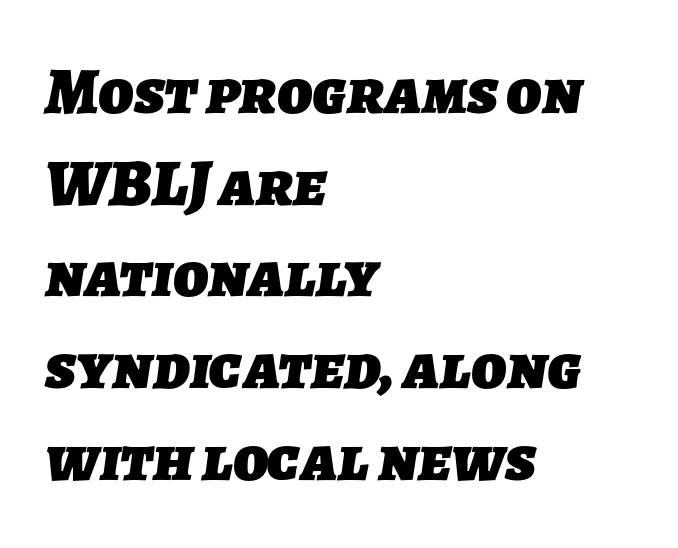
{"serif": "no", "bold": "yes", "weight": "heavy", "width": "normal", "stroke_contrast": "low", "x_height": "medium", "monospaced": "no", "underline": "no", "align": "left", "line_spacing": "normal", "line_spacing_ratio": 1.39, "letter_spacing": "normal", "letter_spacing_em": 0.0, "glyph_px": 66}
